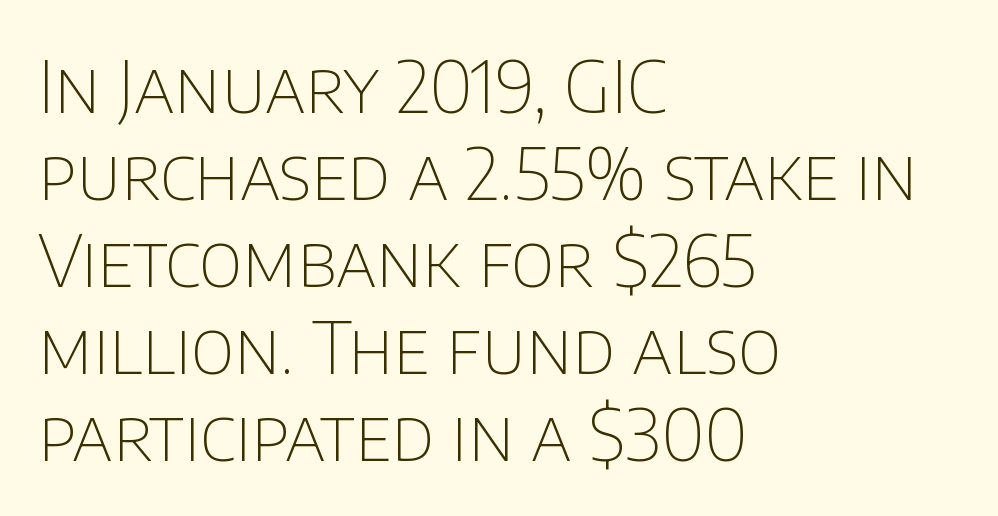
{"serif": "no", "italic": "no", "bold": "no", "weight": "thin", "width": "normal", "stroke_contrast": "low", "x_height": "large", "monospaced": "no", "underline": "no", "align": "left", "line_spacing_ratio": 1.21, "letter_spacing": "normal", "letter_spacing_em": 0.0, "glyph_px": 72}
